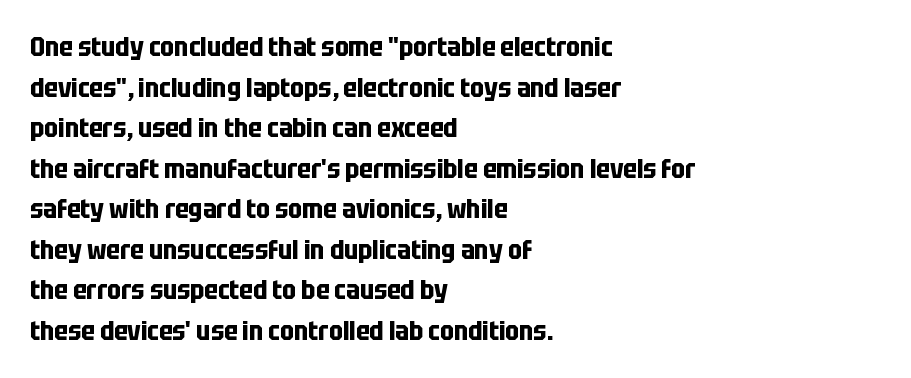
The image shows 26 px bold type, upright; set left-aligned, normal line spacing (1.56x), normal letter spacing, not underlined.
